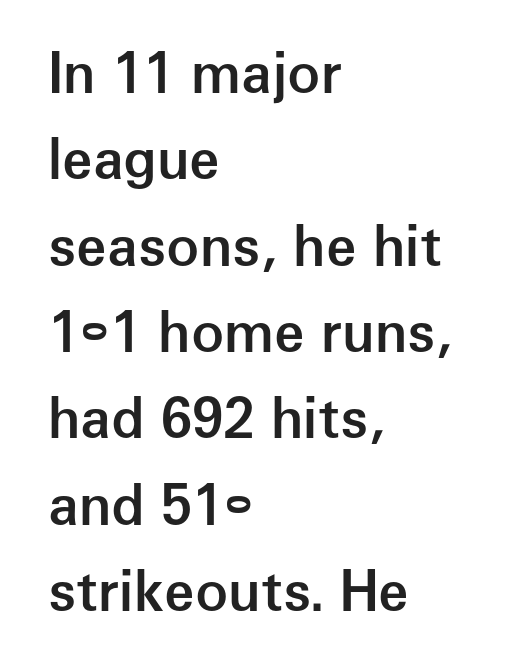
The image shows 55 px semibold sans-serif type, upright; set left-aligned, normal line spacing (1.57x), normal letter spacing, not underlined; low stroke contrast and a medium x-height.
